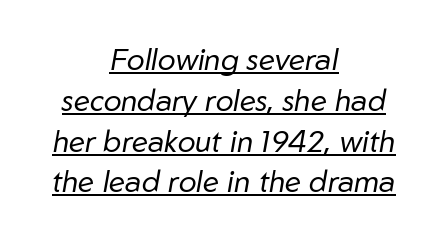
The image shows 30 px regular-weight type, italic (leaning right); set centered, normal line spacing (1.36x), normal letter spacing, underlined; low stroke contrast and a medium x-height.
